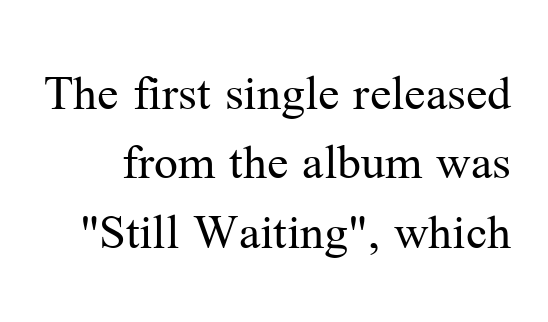
{"serif": "yes", "italic": "no", "bold": "no", "weight": "regular", "width": "normal", "stroke_contrast": "medium", "x_height": "medium", "monospaced": "no", "underline": "no", "line_spacing": "normal", "line_spacing_ratio": 1.31, "letter_spacing": "normal", "letter_spacing_em": 0.0, "glyph_px": 53}
